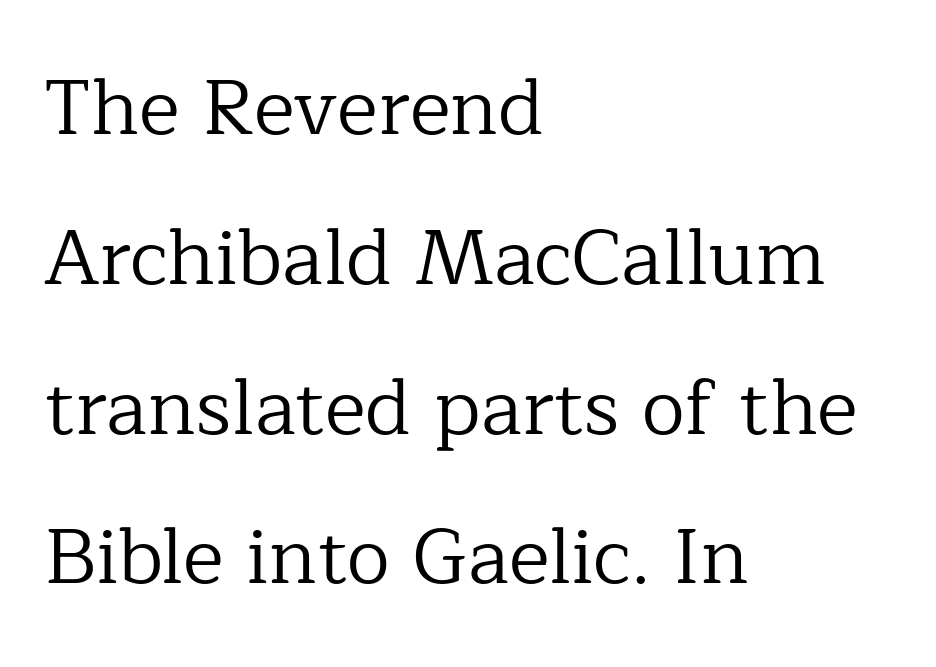
The image shows 78 px regular-weight serif type, upright; set left-aligned, loose line spacing (1.92x), normal letter spacing, not underlined; low stroke contrast and a medium x-height.
